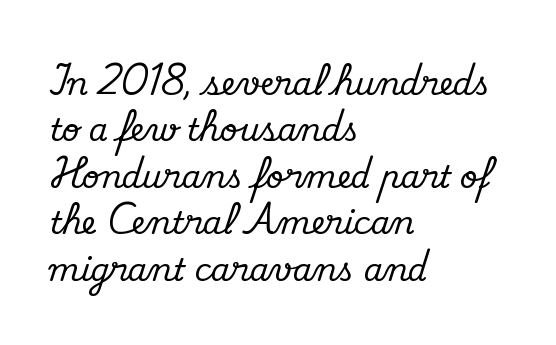
Underlining? Definitely not there. The face used here is proportionally spaced, like ordinary book or web type. The lines are quadded left. Serif or sans? Serif — the stroke terminals have little feet.
